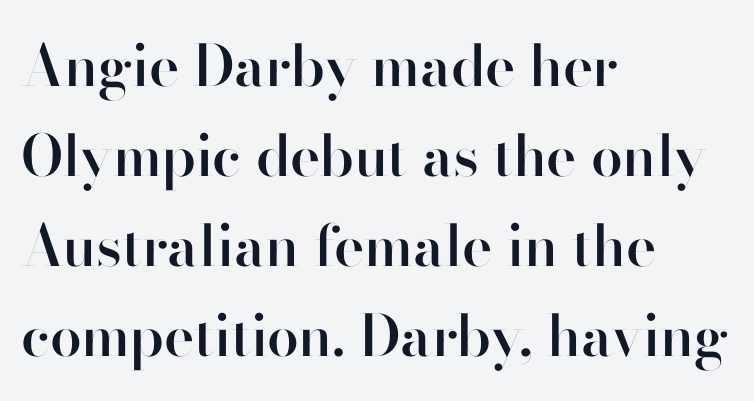
The image shows 57 px semibold sans-serif type, upright; set left-aligned, normal line spacing (1.58x), normal letter spacing, not underlined; high stroke contrast and a small x-height.
